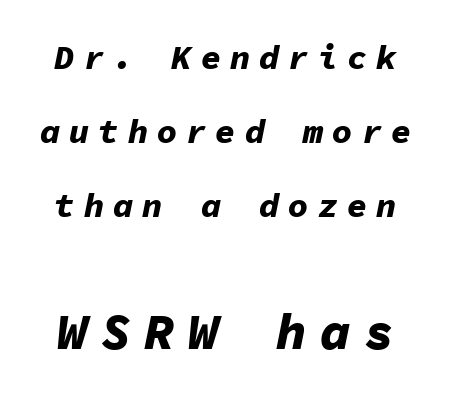
Any mark beneath the type? The region is blank. Bold? Absolutely — the strokes are thick and heavy. Two sizes are in play, and the larger belongs to the second block. The lettering tilts uniformly, giving the passage an italic look. Looks like terminal output: every glyph gets an equal slot. This sample uses expanded letter spacing, leaving extra air between glyphs.
